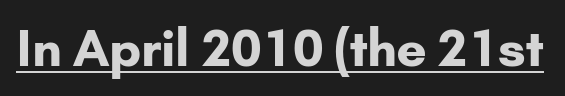
{"serif": "no", "italic": "no", "bold": "yes", "weight": "bold", "width": "normal", "stroke_contrast": "low", "x_height": "small", "monospaced": "no", "underline": "yes", "letter_spacing": "normal", "letter_spacing_em": 0.0, "glyph_px": 50}
